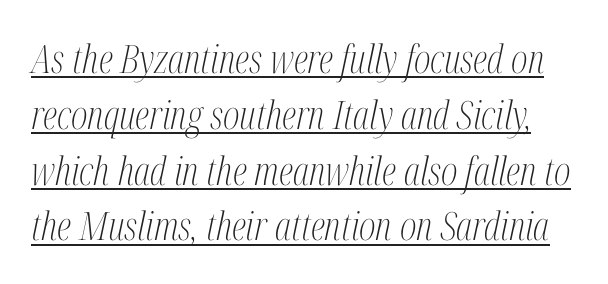
The image shows 39 px light, condensed serif type, italic (leaning right); set normal line spacing (1.43x), normal letter spacing, underlined; medium stroke contrast and a medium x-height.
